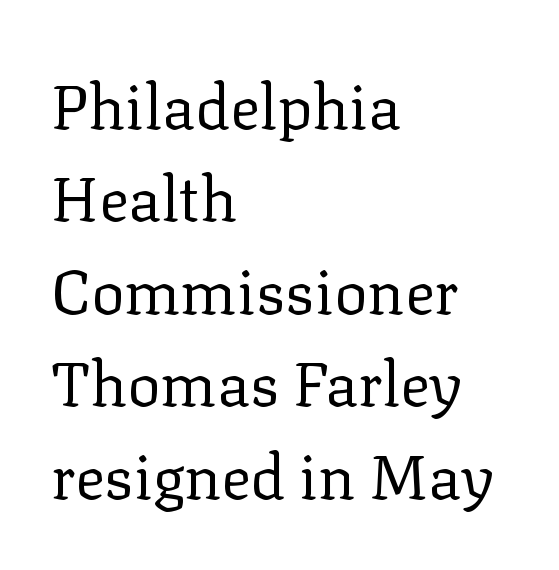
The image shows 62 px regular-weight serif type, upright; set left-aligned, normal line spacing (1.49x), normal letter spacing, not underlined; low stroke contrast and a medium x-height.
